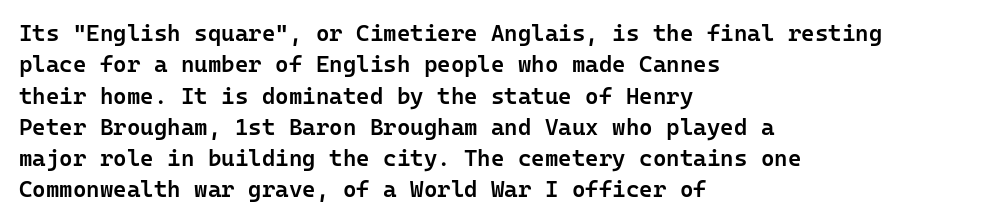
The image shows 23 px text type, upright; set left-aligned, normal line spacing (1.36x), normal letter spacing, not underlined.
